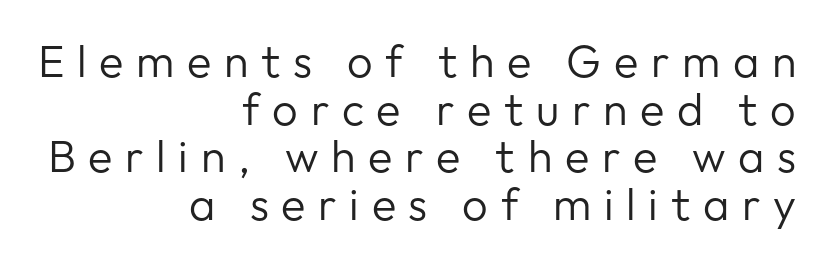
{"serif": "no", "italic": "no", "bold": "no", "weight": "regular", "width": "normal", "stroke_contrast": "low", "x_height": "medium", "monospaced": "no", "underline": "no", "align": "right", "line_spacing": "tight", "line_spacing_ratio": 1.06, "letter_spacing": "wide", "letter_spacing_em": 0.28, "glyph_px": 45}
